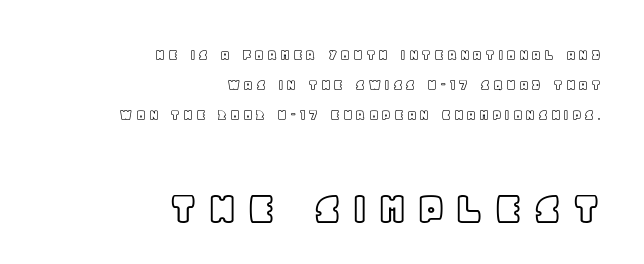
{"italic": "no", "width": "normal", "x_height": "large", "monospaced": "no", "underline": "no", "align": "right", "line_spacing_ratio": 1.87, "larger_block": "second", "size_ratio": 3.06, "glyph_px": 49}
